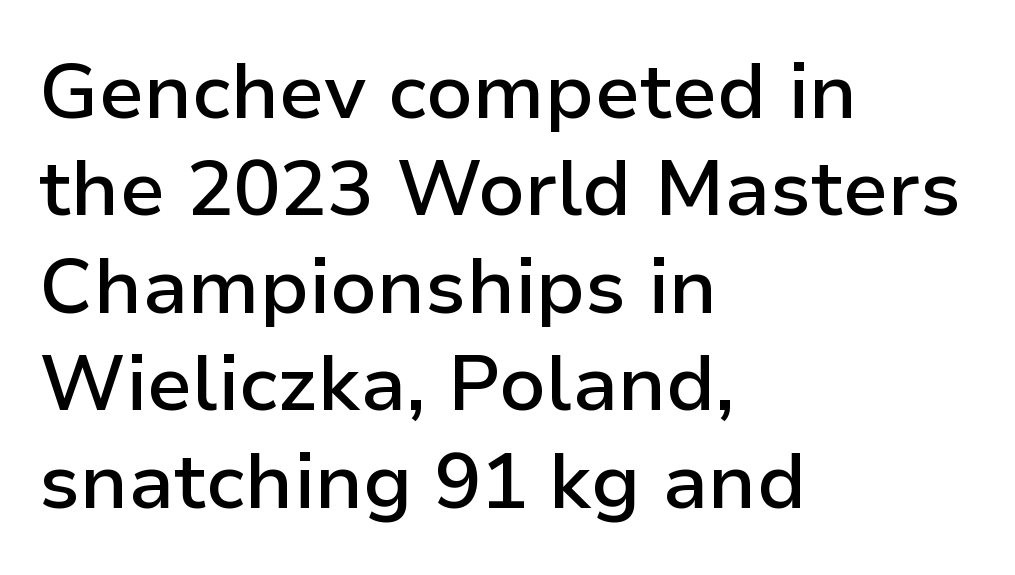
Q: Is the text bold? A: Semi-bold.
Q: Is the text italic (slanted)? A: No, it is upright.
Q: Is the typeface a serif or a sans-serif typeface? A: Sans-serif.
Q: Is the text underlined? A: No.
Q: How is the paragraph aligned? A: Left-aligned.
Q: Is the spacing between letters normal or unusually wide? A: Normal.
Q: Is the spacing between lines tight, normal or loose? A: Normal.
Q: Width (condensed, normal, or wide)? A: Normal.
Q: Stroke contrast? A: Low.
Q: x-height? A: Medium.
Q: Monospaced? A: No.
